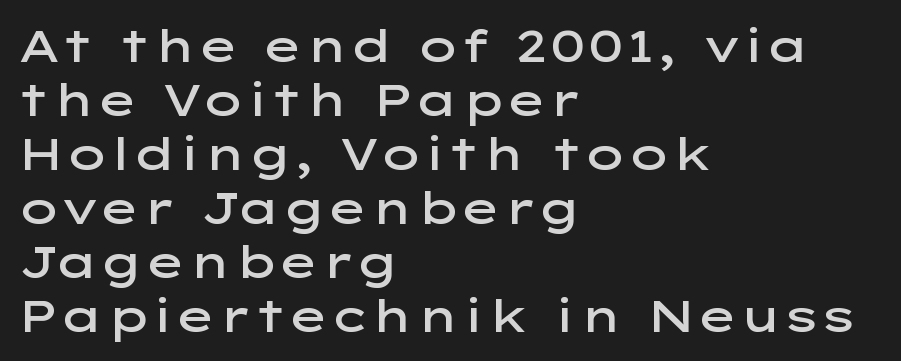
Q: Is the text bold? A: Semi-bold.
Q: Is the text italic (slanted)? A: No, it is upright.
Q: Is the typeface a serif or a sans-serif typeface? A: Sans-serif.
Q: Is the text underlined? A: No.
Q: How is the paragraph aligned? A: Left-aligned.
Q: Is the spacing between letters normal or unusually wide? A: Normal.
Q: Width (condensed, normal, or wide)? A: Wide.
Q: Stroke contrast? A: Low.
Q: x-height? A: Medium.
Q: Monospaced? A: No.
